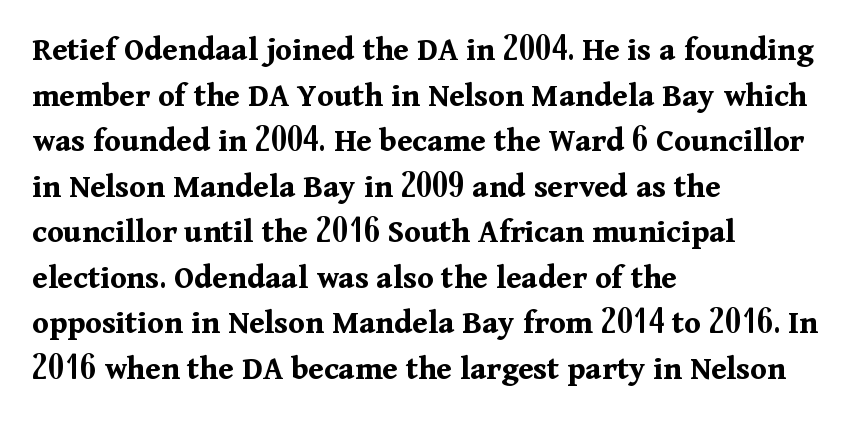
The passage shown is typed in a proportional face where columns would drift. Observe the ordinary spacing: letters are neighbours, not strangers. Line beginnings align vertically; line endings do not. Note: serifs present on the glyphs. The glyphs are unaccompanied by any horizontal stroke below them.
